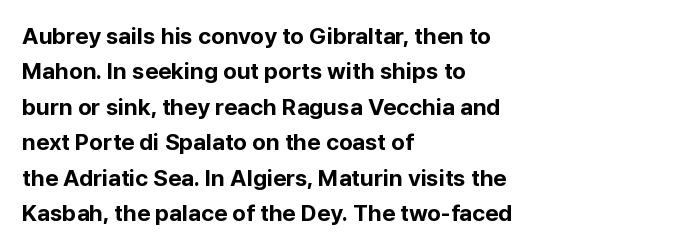
The image shows 23 px bold type, upright; set left-aligned, normal line spacing (1.54x), normal letter spacing, not underlined.
